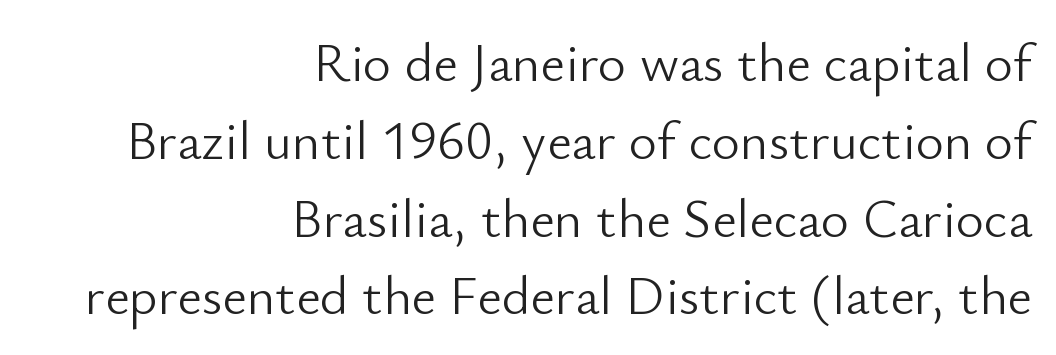
Q: Is the text bold? A: No.
Q: Is the text italic (slanted)? A: No, it is upright.
Q: Is the typeface a serif or a sans-serif typeface? A: Sans-serif.
Q: Is the text underlined? A: No.
Q: How is the paragraph aligned? A: Right-aligned.
Q: Is the spacing between letters normal or unusually wide? A: Normal.
Q: Is the spacing between lines tight, normal or loose? A: Normal.
Q: Width (condensed, normal, or wide)? A: Normal.
Q: Stroke contrast? A: Low.
Q: x-height? A: Small.
Q: Monospaced? A: No.
